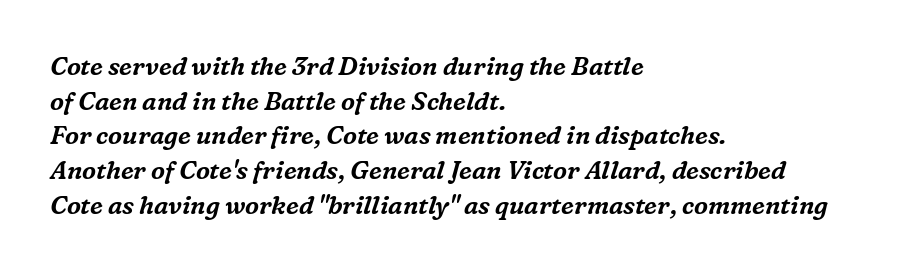
Q: Is the text italic (slanted)? A: Yes, it leans right by about 16 degrees.
Q: Is the text underlined? A: No.
Q: How is the paragraph aligned? A: Left-aligned.
Q: Is the spacing between letters normal or unusually wide? A: Normal.
Q: Is the spacing between lines tight, normal or loose? A: Normal.
